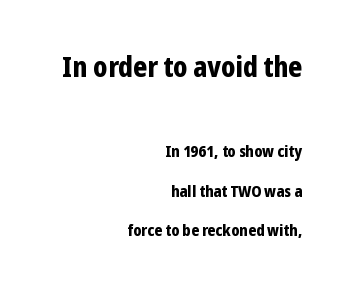
Q: Is the text bold? A: Yes.
Q: Is the text italic (slanted)? A: No, it is upright.
Q: Is the typeface a serif or a sans-serif typeface? A: Sans-serif.
Q: Is the text underlined? A: No.
Q: How is the paragraph aligned? A: Right-aligned.
Q: Is the spacing between letters normal or unusually wide? A: Normal.
Q: Is the spacing between lines tight, normal or loose? A: Loose.
Q: Which block of text is set in a larger size, the first (top) or the second (bottom)? A: The first (top) one.
Q: Width (condensed, normal, or wide)? A: Condensed.
Q: Stroke contrast? A: Low.
Q: x-height? A: Medium.
Q: Monospaced? A: No.
